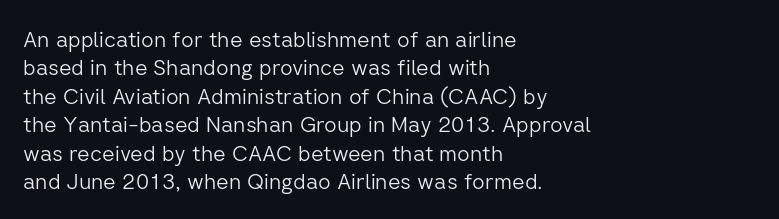
The image shows 22 px text type, upright; set left-aligned, normal line spacing (1.29x), normal letter spacing, not underlined.
